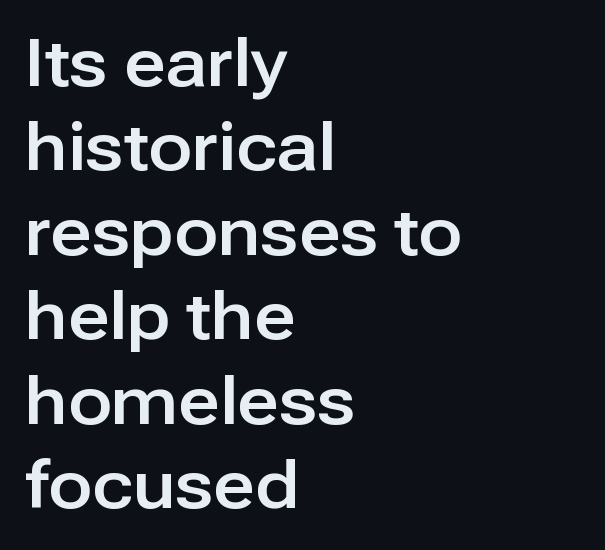
{"serif": "no", "italic": "no", "width": "normal", "stroke_contrast": "low", "x_height": "medium", "monospaced": "no", "underline": "no", "align": "left", "line_spacing": "normal", "line_spacing_ratio": 1.3, "letter_spacing": "normal", "letter_spacing_em": 0.0, "glyph_px": 65}
